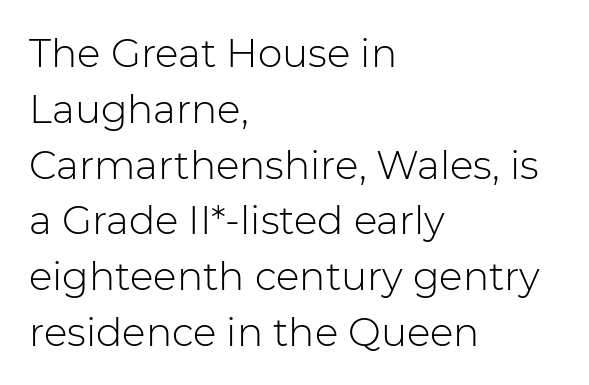
Grotesque or geometric, the face here clearly has no serifs. Vertical stems look standard width or narrower in stroke. How are the letters spaced? Ordinarily, with no added tracking. The rendering anchors every line to the left-hand side. The zone under the glyphs is completely vacant. Evenly set lines give the paragraph a standard silhouette.
